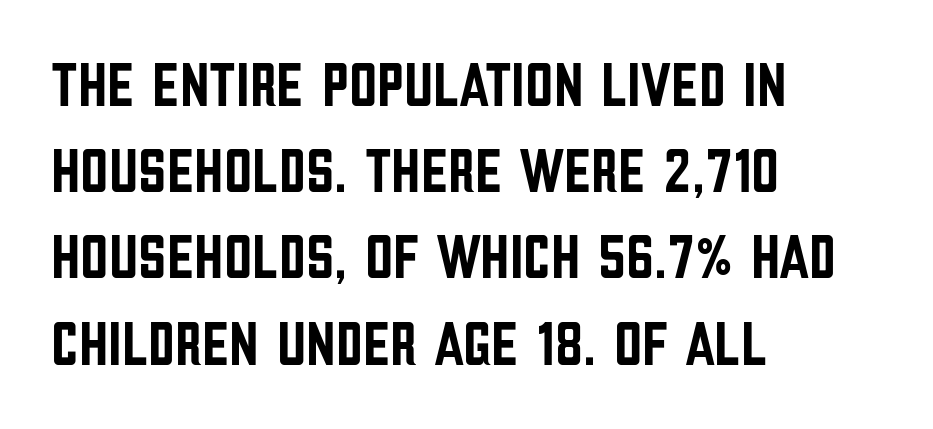
Q: Is the text italic (slanted)? A: No, it is upright.
Q: Is the typeface a serif or a sans-serif typeface? A: Sans-serif.
Q: Is the text underlined? A: No.
Q: How is the paragraph aligned? A: Left-aligned.
Q: Is the spacing between letters normal or unusually wide? A: Normal.
Q: Is the spacing between lines tight, normal or loose? A: Normal.
Q: Width (condensed, normal, or wide)? A: Condensed.
Q: Stroke contrast? A: Low.
Q: x-height? A: Large.
Q: Monospaced? A: No.
